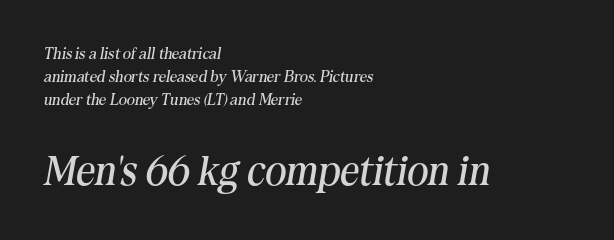
{"serif": "yes", "italic": "yes", "lean": "right", "slant_degrees": 10, "bold": "no", "weight": "regular", "width": "normal", "stroke_contrast": "medium", "x_height": "medium", "monospaced": "no", "underline": "no", "align": "left", "line_spacing": "normal", "line_spacing_ratio": 1.44, "letter_spacing": "normal", "letter_spacing_em": 0.0, "larger_block": "second", "size_ratio": 2.56, "glyph_px": 41}
